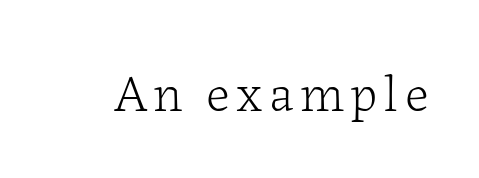
The image shows 52 px light serif type, upright; set not underlined; low stroke contrast and a medium x-height.
